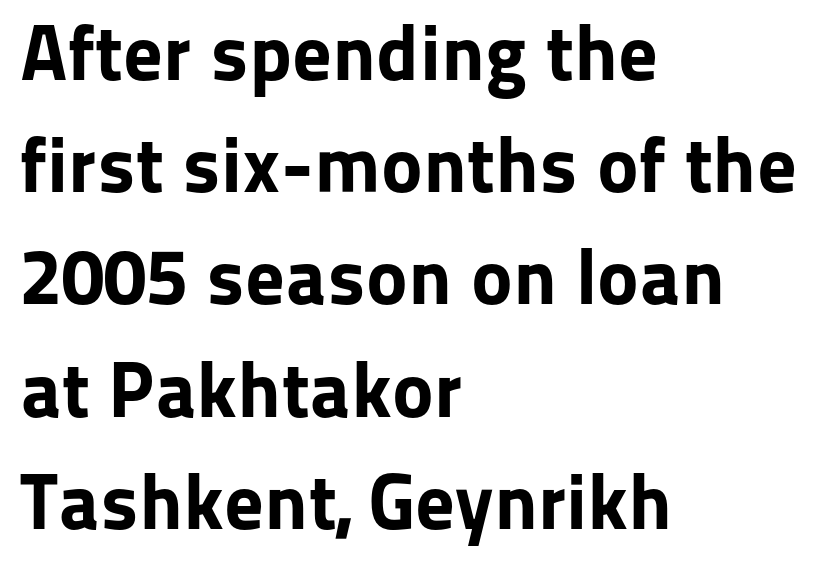
Q: Is the text bold? A: Yes.
Q: Is the text italic (slanted)? A: No, it is upright.
Q: Is the typeface a serif or a sans-serif typeface? A: Sans-serif.
Q: Is the text underlined? A: No.
Q: How is the paragraph aligned? A: Left-aligned.
Q: Is the spacing between letters normal or unusually wide? A: Normal.
Q: Is the spacing between lines tight, normal or loose? A: Normal.
Q: Width (condensed, normal, or wide)? A: Normal.
Q: Stroke contrast? A: Low.
Q: x-height? A: Medium.
Q: Monospaced? A: No.
